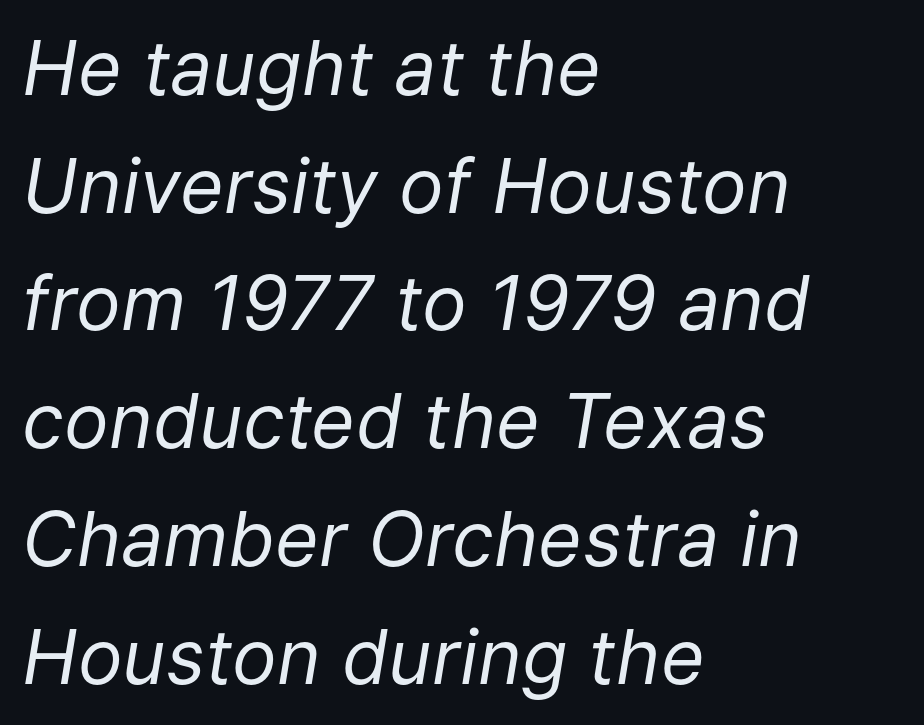
The text carries the slant typical of an italic or oblique font. The rag falls on the right side of this text block. Rule under the text: the space is simply empty. Standard letterfit; no display-style spreading of the glyphs.
